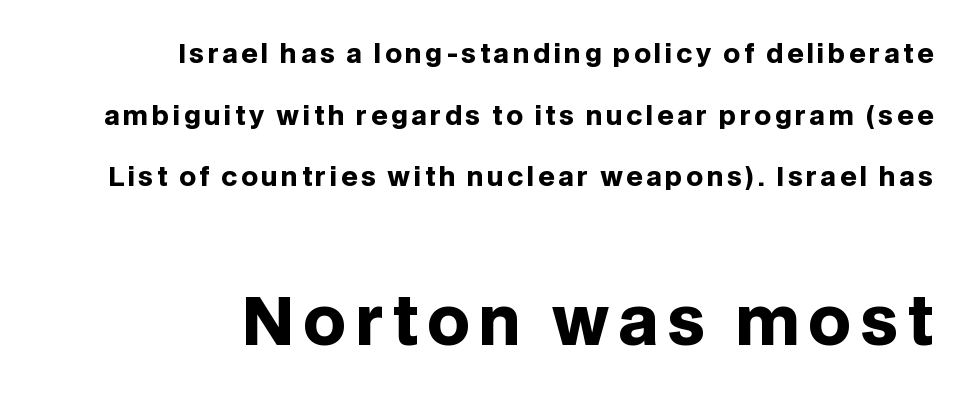
Q: Is the text bold? A: Yes.
Q: Is the text italic (slanted)? A: No, it is upright.
Q: Is the typeface a serif or a sans-serif typeface? A: Sans-serif.
Q: Is the text underlined? A: No.
Q: How is the paragraph aligned? A: Right-aligned.
Q: Is the spacing between lines tight, normal or loose? A: Loose.
Q: Which block of text is set in a larger size, the first (top) or the second (bottom)? A: The second (bottom) one.
Q: Width (condensed, normal, or wide)? A: Normal.
Q: Stroke contrast? A: Low.
Q: x-height? A: Large.
Q: Monospaced? A: No.
